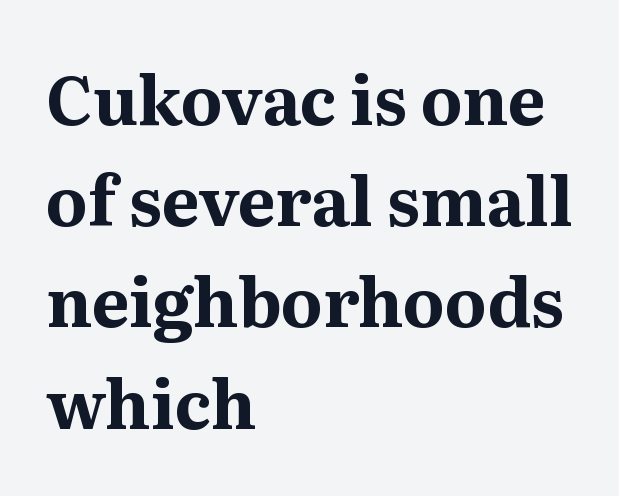
Type style note: has serifs. When letters stand straight like this, we call the style roman or upright. Casual observation: everything's shoved over to the left. These lines sit exactly where default settings would place them.
